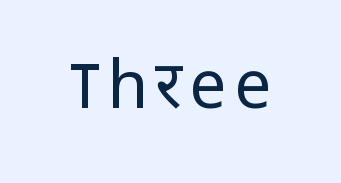
{"serif": "no", "italic": "no", "bold": "no", "weight": "regular", "width": "normal", "stroke_contrast": "low", "x_height": "medium", "monospaced": "no", "underline": "no", "glyph_px": 66}
